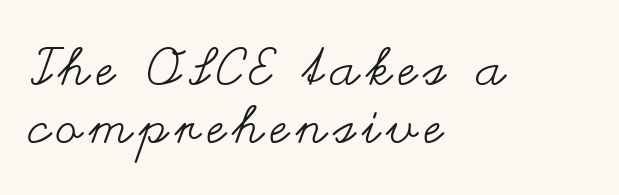
The font sits on the lighter half of the weight spectrum, regular included. Do the characters align in a grid? No, the font is proportional. The space beneath each line is pristine and unruled.
